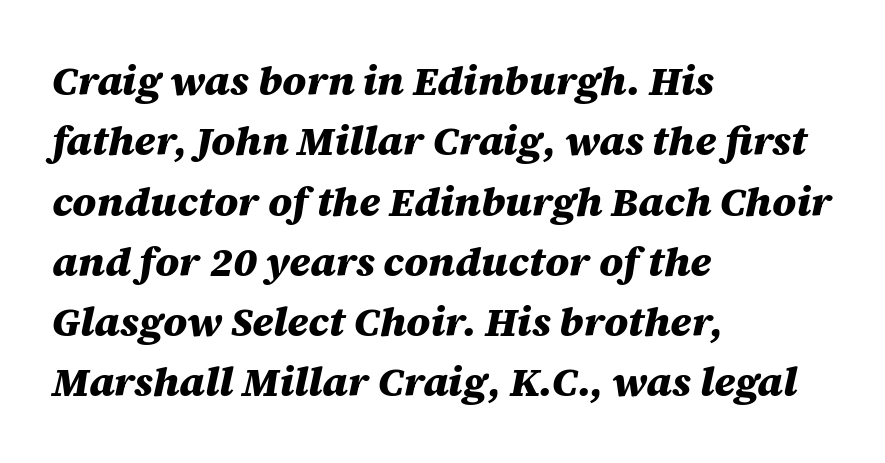
Strokes here are thick enough to call this a true bold. A typesetter would call this zero additional tracking. The axis of the letterforms is tilted away from vertical. The strip under each line holds only bare page.
